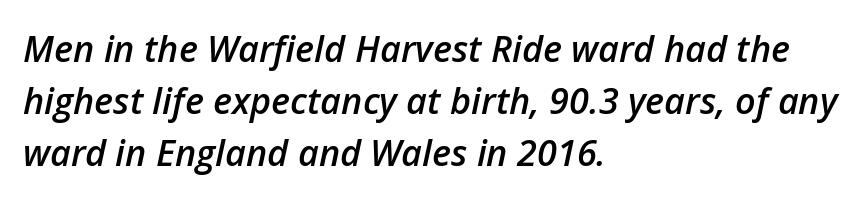
Set as a demibold, roughly 600 on the weight scale. The ragged edge is on the right, which tells us the setting is flush left. Rendered with sloped, italic letterforms. The string is rendered with underlining switched off. This sample uses plain, unmodified letter spacing.
